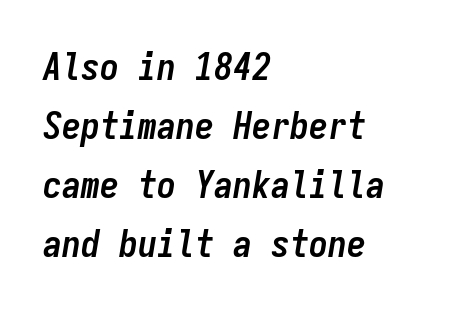
Q: Is the text bold? A: Yes.
Q: Is the text italic (slanted)? A: Yes, it leans right by about 9 degrees.
Q: Is the text underlined? A: No.
Q: How is the paragraph aligned? A: Left-aligned.
Q: Is the spacing between letters normal or unusually wide? A: Normal.
Q: Is the spacing between lines tight, normal or loose? A: Normal.
Q: Width (condensed, normal, or wide)? A: Condensed.
Q: Stroke contrast? A: Low.
Q: x-height? A: Medium.
Q: Monospaced? A: Yes.
